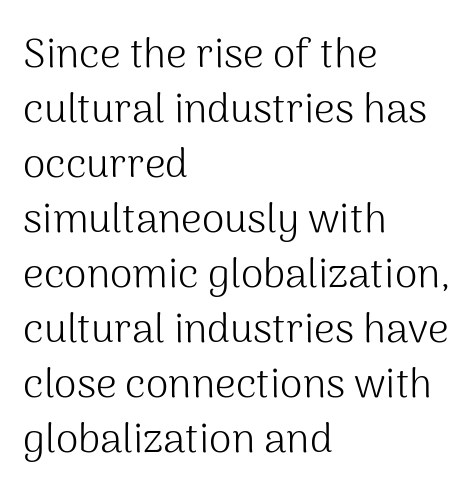
You could not count columns in this text — the font is proportionally spaced. The font family rendered here belongs to the sans-serif group. A student would call this left alignment; a typographer would say flush left, rag right. This is the regular roman posture of the typeface. A typesetter would call this zero additional tracking. Counters stay open thanks to moderate or lighter strokes.
